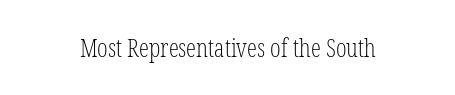
The cut favours lightness, reaching ordinary text weight at its darkest. The type is set solid horizontally, with unmodified tracking. The lettering holds an erect, upright posture throughout. These lines are centered, leaving both edges ragged. Plain, unruled lines of type.
